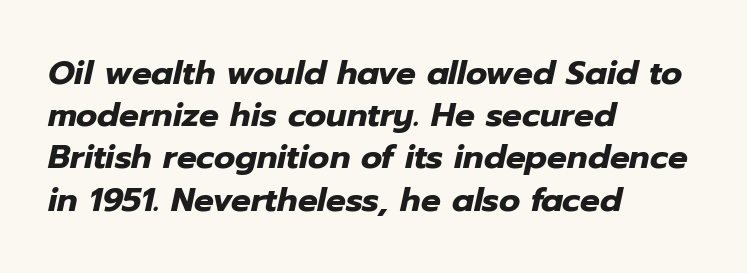
{"italic": "yes", "lean": "right", "slant_degrees": 12, "bold": "yes", "weight": "heavy", "width": "normal", "stroke_contrast": "low", "x_height": "medium", "monospaced": "no", "underline": "no", "align": "left", "line_spacing": "normal", "line_spacing_ratio": 1.28, "letter_spacing": "normal", "letter_spacing_em": 0.0, "glyph_px": 33}
